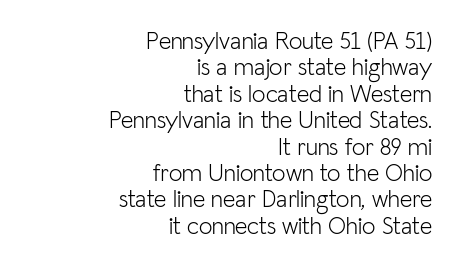
Q: Is the text bold? A: No.
Q: Is the text italic (slanted)? A: No, it is upright.
Q: Is the text underlined? A: No.
Q: How is the paragraph aligned? A: Right-aligned.
Q: Is the spacing between letters normal or unusually wide? A: Normal.
Q: Is the spacing between lines tight, normal or loose? A: Tight.
